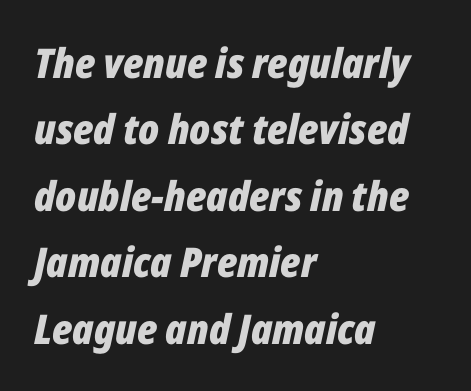
{"italic": "yes", "lean": "right", "slant_degrees": 12, "bold": "yes", "weight": "bold", "width": "condensed", "stroke_contrast": "low", "x_height": "medium", "monospaced": "no", "underline": "no", "align": "left", "line_spacing": "normal", "line_spacing_ratio": 1.62, "letter_spacing": "normal", "letter_spacing_em": 0.0, "glyph_px": 41}
